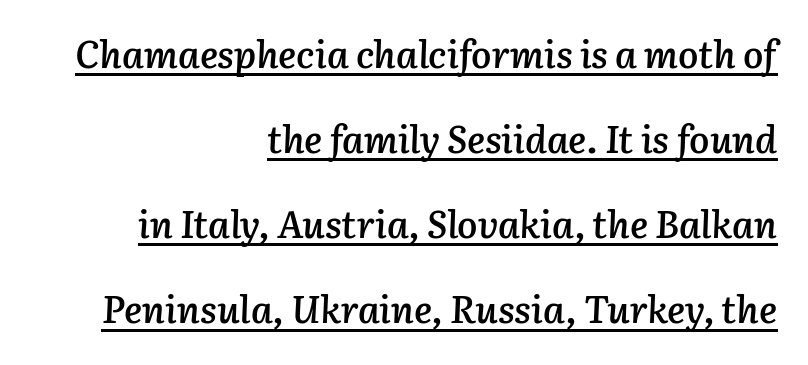
{"italic": "yes", "lean": "right", "slant_degrees": 3, "bold": "semi", "weight": "semibold", "width": "normal", "stroke_contrast": "low", "x_height": "medium", "monospaced": "no", "underline": "yes", "align": "right", "line_spacing": "loose", "line_spacing_ratio": 2.24, "letter_spacing": "normal", "letter_spacing_em": 0.0, "glyph_px": 38}
